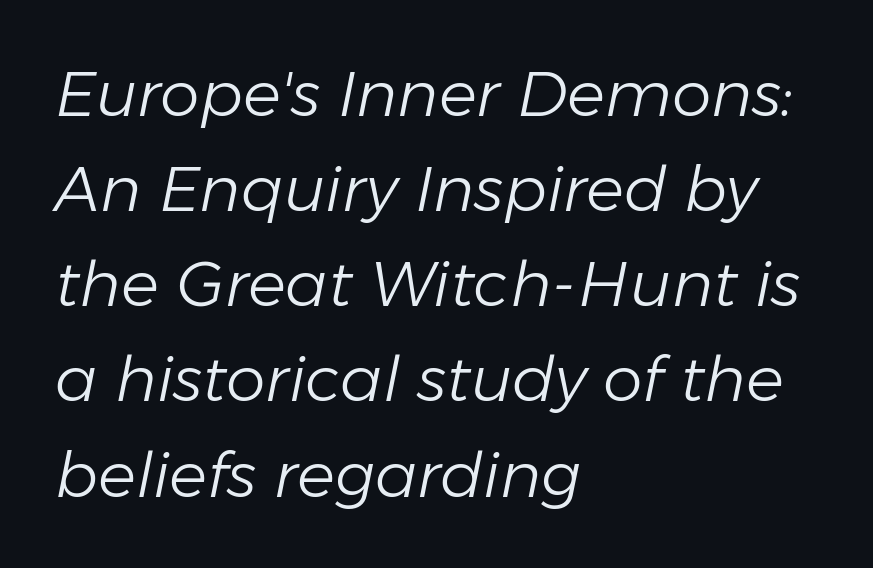
Q: Is the text bold? A: No.
Q: Is the text italic (slanted)? A: Yes, it leans right by about 11 degrees.
Q: Is the text underlined? A: No.
Q: How is the paragraph aligned? A: Left-aligned.
Q: Is the spacing between letters normal or unusually wide? A: Normal.
Q: Is the spacing between lines tight, normal or loose? A: Normal.
Q: Width (condensed, normal, or wide)? A: Normal.
Q: Stroke contrast? A: Low.
Q: x-height? A: Medium.
Q: Monospaced? A: No.
